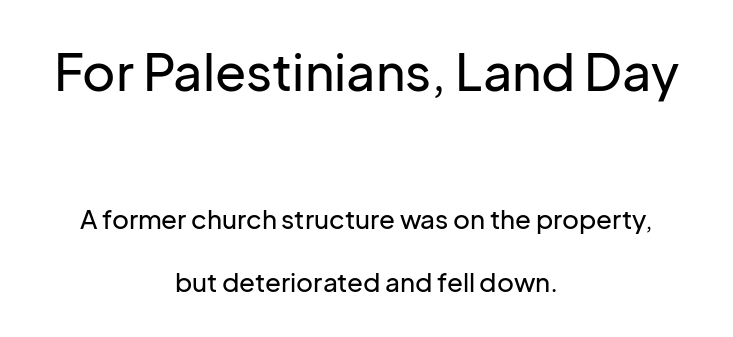
These two chunks differ in scale, with the top chunk taking the larger measure. Any mark beneath the type? The region is blank. Letterform terminals end flat and unadorned throughout the passage. Short and long lines alike share a common midpoint. How would I describe the line gaps? Wide and relaxed.
